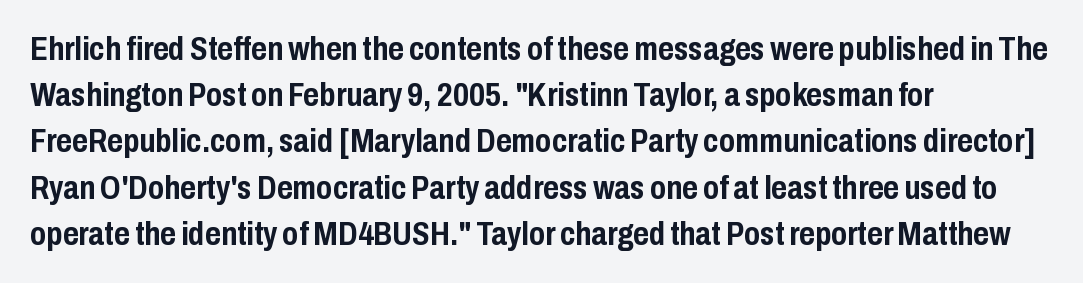
This is sans-serif lettering, the kind often seen on screens and signage. Regarding leading, the lines here are spaced in the standard way. The letters advance in unequal steps, a hallmark of proportional type. Caption: bold face, heavy strokes.
